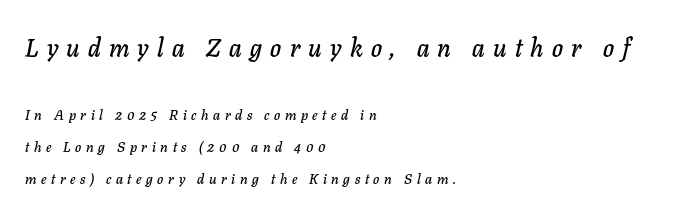
The image shows 25 px text type, italic (leaning right); set left-aligned, loose line spacing (2.29x), unusually wide letter spacing (+0.33 em), not underlined; the first (top) block is 1.79x larger.
